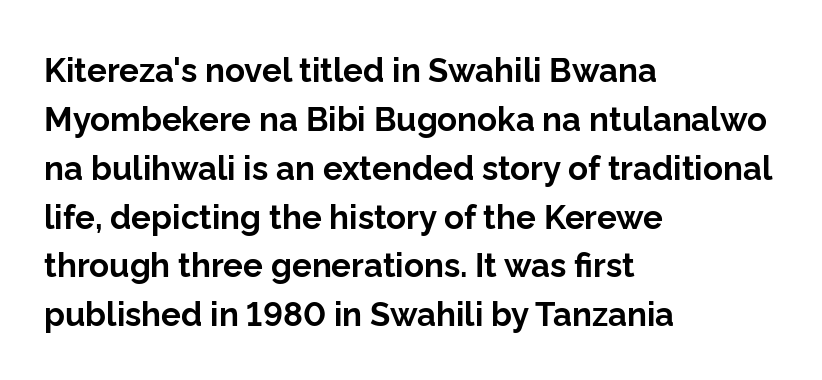
Just letters on the line, the space beneath them empty. Font category for this specimen: sans-serif. Proportional: the letters do not fall into vertical columns. Does extra space separate the letters? No, they use regular spacing. How would I describe the line gaps? Plain and ordinary.
